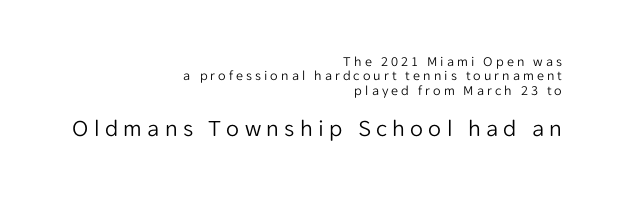
The baseline area is clear. Here the second block reads like a headline and the first like body copy. Regarding leading, the lines here are crowded together. Ordinary non-slanted type is in use. On a weight scale, this lands at 450 or below. A typesetter would call this heavily tracked-out type.
